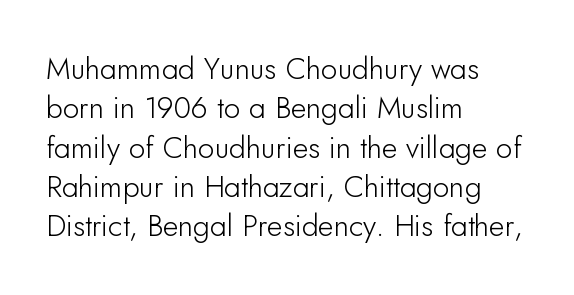
All the whitespace from short lines collects on the right. Are there feet on the stems? There aren't — it's a sans. Spacing verdict: proportional, widths tailored to each character. The line texture is even and compact thanks to regular tracking. Posture: straight, roman, zero tilt. Leading: standard.
